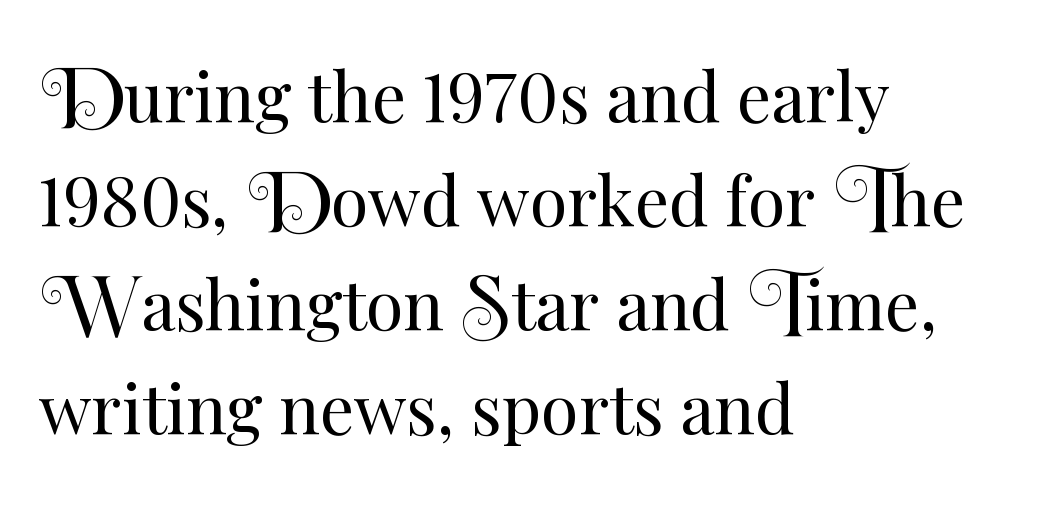
The image shows 68 px regular-weight type, upright; set left-aligned, normal line spacing (1.53x), normal letter spacing, not underlined; medium stroke contrast and a small x-height.
